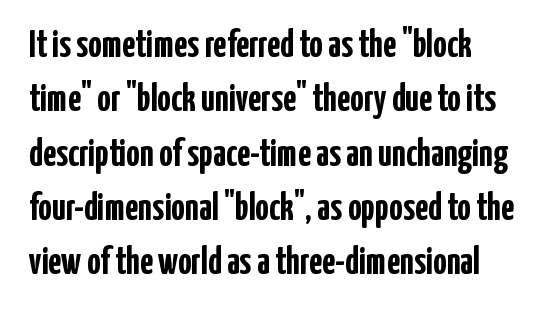
Q: Is the text bold? A: Yes.
Q: Is the text italic (slanted)? A: No, it is upright.
Q: Is the typeface a serif or a sans-serif typeface? A: Sans-serif.
Q: Is the text underlined? A: No.
Q: Is the spacing between letters normal or unusually wide? A: Normal.
Q: Is the spacing between lines tight, normal or loose? A: Normal.
Q: Width (condensed, normal, or wide)? A: Condensed.
Q: Stroke contrast? A: Low.
Q: x-height? A: Medium.
Q: Monospaced? A: No.
